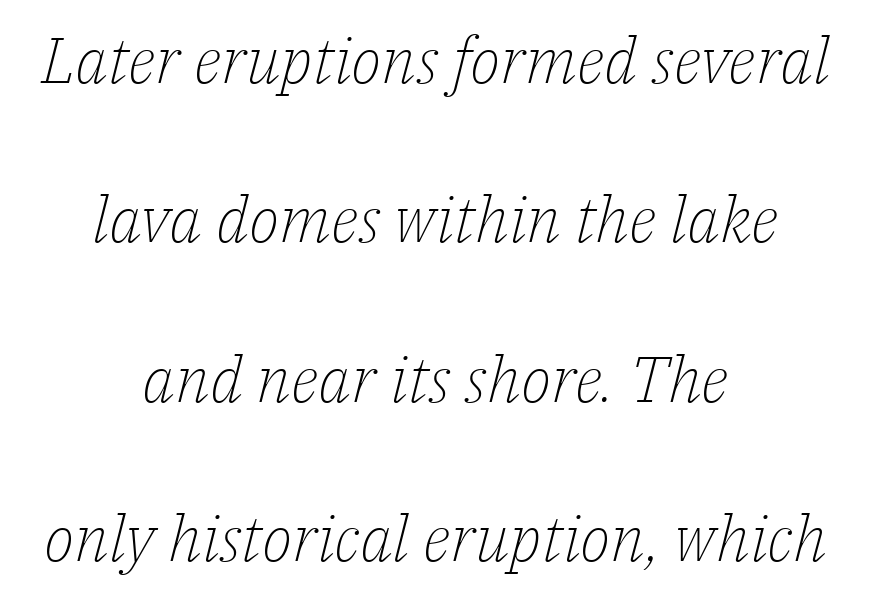
Q: Is the text bold? A: No.
Q: Is the text italic (slanted)? A: Yes, it leans right by about 14 degrees.
Q: Is the typeface a serif or a sans-serif typeface? A: Serif.
Q: Is the text underlined? A: No.
Q: How is the paragraph aligned? A: Centered.
Q: Is the spacing between letters normal or unusually wide? A: Normal.
Q: Is the spacing between lines tight, normal or loose? A: Loose.
Q: Width (condensed, normal, or wide)? A: Normal.
Q: Stroke contrast? A: Low.
Q: x-height? A: Medium.
Q: Monospaced? A: No.
